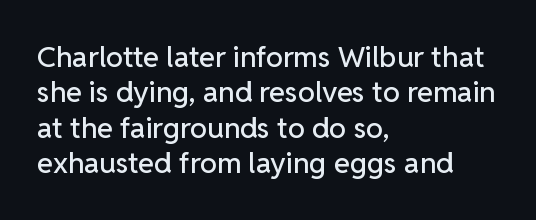
{"serif": "no", "italic": "no", "width": "normal", "stroke_contrast": "low", "x_height": "medium", "monospaced": "no", "underline": "no", "align": "left", "line_spacing_ratio": 1.22, "letter_spacing": "normal", "letter_spacing_em": 0.0, "glyph_px": 29}
